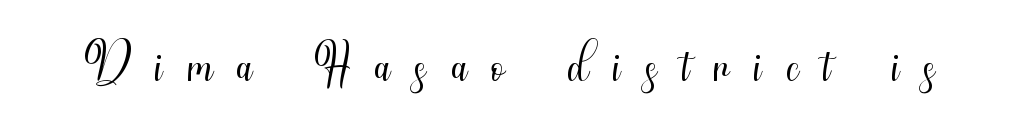
{"serif": "no", "bold": "no", "weight": "light", "width": "condensed", "stroke_contrast": "medium", "x_height": "small", "monospaced": "no", "underline": "no", "letter_spacing": "wide", "letter_spacing_em": 0.32, "glyph_px": 77}
